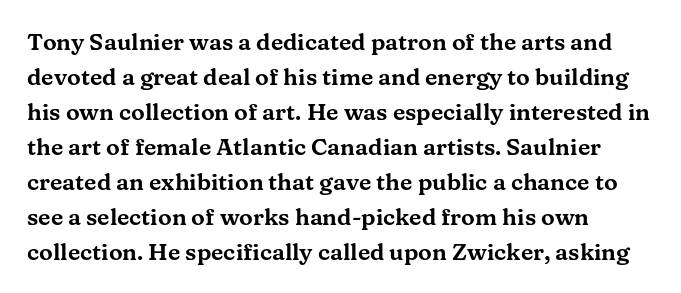
Left-aligned paragraph, ragged on the right. This sample uses an upright cut, with every glyph sitting square on the baseline. Only glyphs here, with clear space below each row. In terms of letterspacing, this is plain default setting. The line-height multiplier appears to be the usual default.
